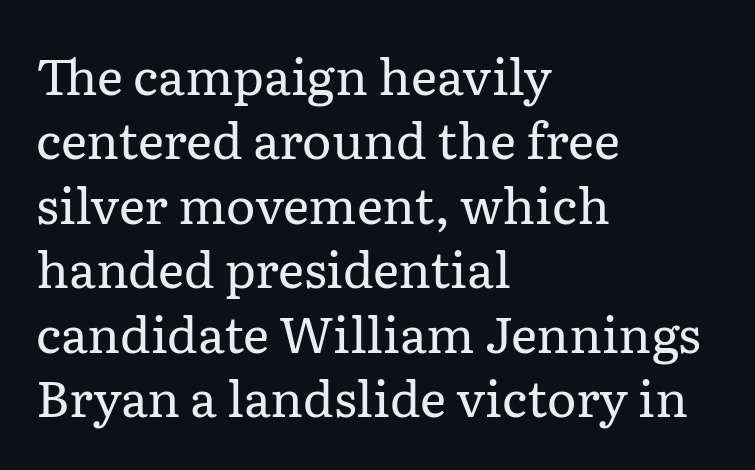
{"serif": "yes", "italic": "no", "bold": "no", "weight": "regular", "width": "normal", "stroke_contrast": "low", "x_height": "medium", "monospaced": "no", "underline": "no", "align": "left", "line_spacing": "normal", "line_spacing_ratio": 1.29, "letter_spacing": "normal", "letter_spacing_em": 0.0, "glyph_px": 50}
